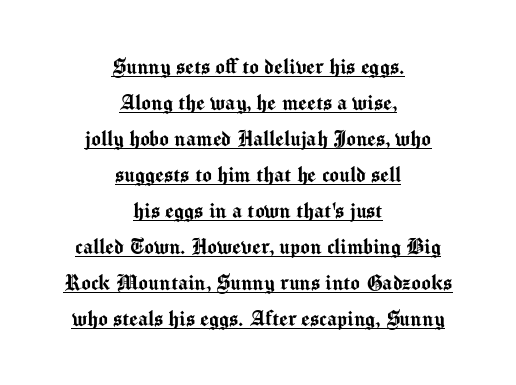
The image shows 25 px text type, upright; set centered, normal line spacing (1.44x), normal letter spacing, underlined.
